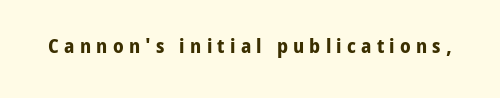
{"italic": "no", "bold": "yes", "underline": "no", "letter_spacing": "wide", "letter_spacing_em": 0.26, "glyph_px": 20}
